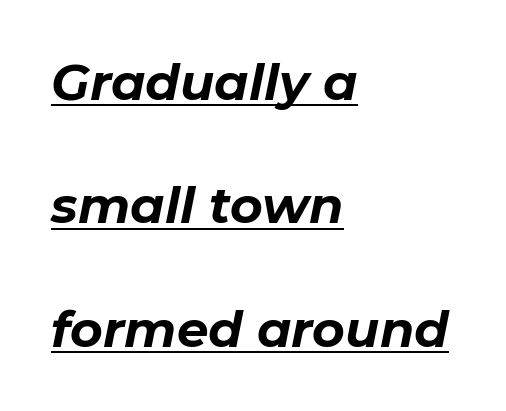
Q: Is the text bold? A: Yes.
Q: Is the text italic (slanted)? A: Yes, it leans right by about 11 degrees.
Q: Is the text underlined? A: Yes.
Q: How is the paragraph aligned? A: Left-aligned.
Q: Is the spacing between letters normal or unusually wide? A: Normal.
Q: Is the spacing between lines tight, normal or loose? A: Loose.
Q: Width (condensed, normal, or wide)? A: Normal.
Q: Stroke contrast? A: Low.
Q: x-height? A: Medium.
Q: Monospaced? A: No.
